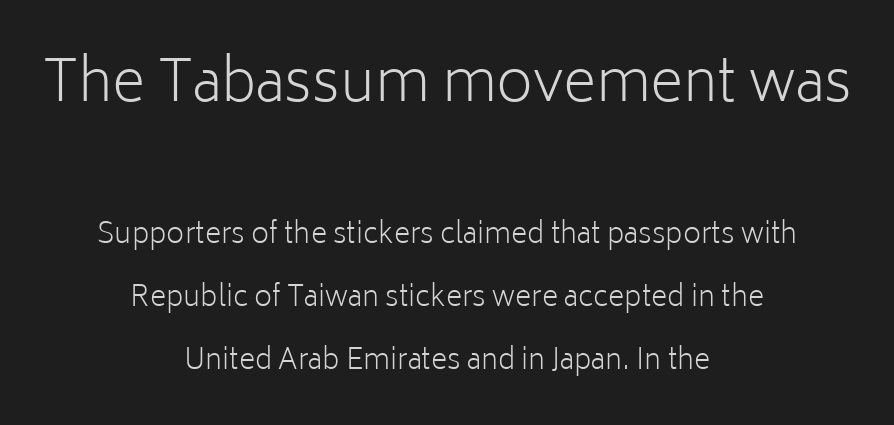
{"serif": "no", "italic": "no", "bold": "no", "weight": "light", "width": "normal", "stroke_contrast": "low", "x_height": "medium", "monospaced": "no", "underline": "no", "align": "center", "line_spacing": "loose", "line_spacing_ratio": 2.25, "letter_spacing": "normal", "letter_spacing_em": 0.0, "larger_block": "first", "size_ratio": 2.04, "glyph_px": 57}
